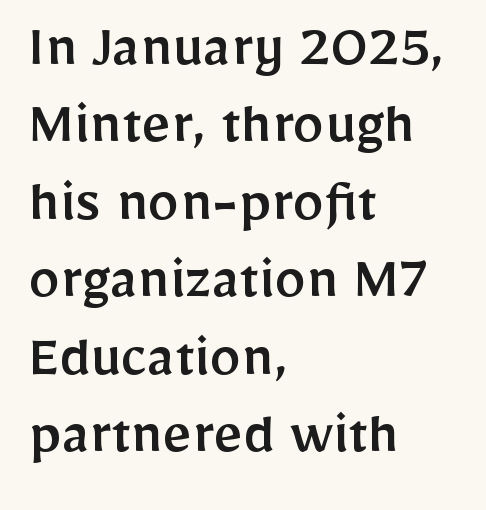
Each row of text sits above clean, open space. Is the letter spacing exaggerated? No — it looks like the ordinary default. These lines are rendered in a variable-pitch font. The axis of the letterforms is exactly vertical. Which margin do the lines hug? The left one — the right edge is uneven.
